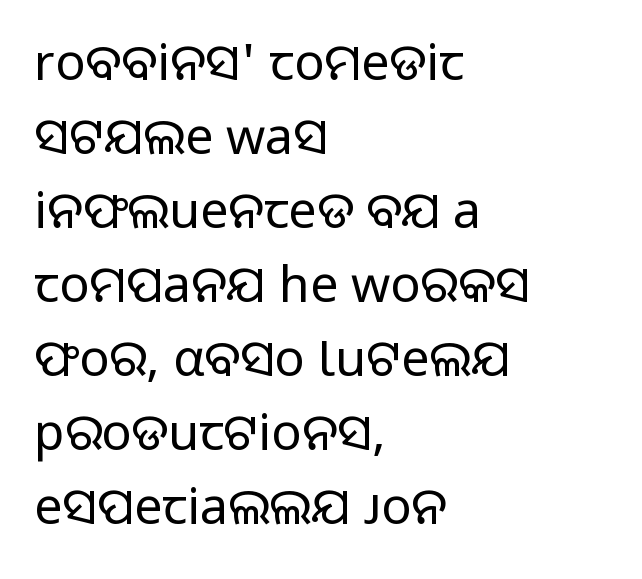
{"serif": "no", "italic": "no", "bold": "no", "weight": "regular", "width": "normal", "stroke_contrast": "low", "x_height": "medium", "monospaced": "no", "underline": "no", "align": "left", "line_spacing": "normal", "line_spacing_ratio": 1.48, "letter_spacing": "normal", "letter_spacing_em": 0.0, "glyph_px": 50}
